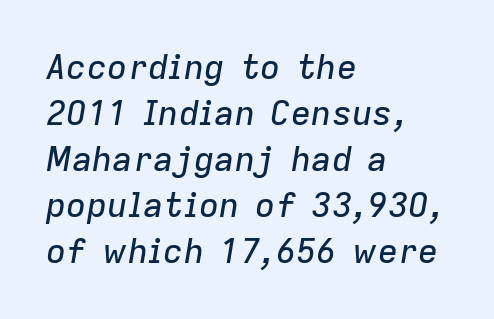
The image shows 34 px text type, italic (leaning right); set left-aligned, normal line spacing (1.35x), normal letter spacing, not underlined; low stroke contrast and a medium x-height.
